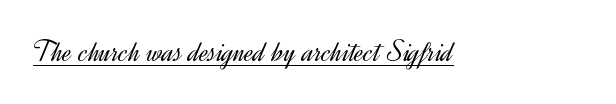
The image shows 31 px light sans-serif type; set normal letter spacing, underlined; a small x-height.
